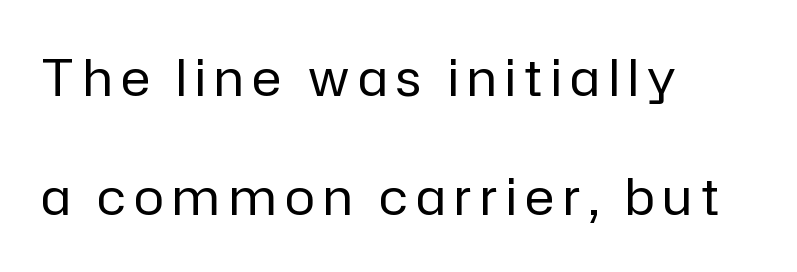
The image shows 50 px regular-weight sans-serif type, upright; set left-aligned, loose line spacing (2.38x), not underlined; low stroke contrast and a medium x-height.
